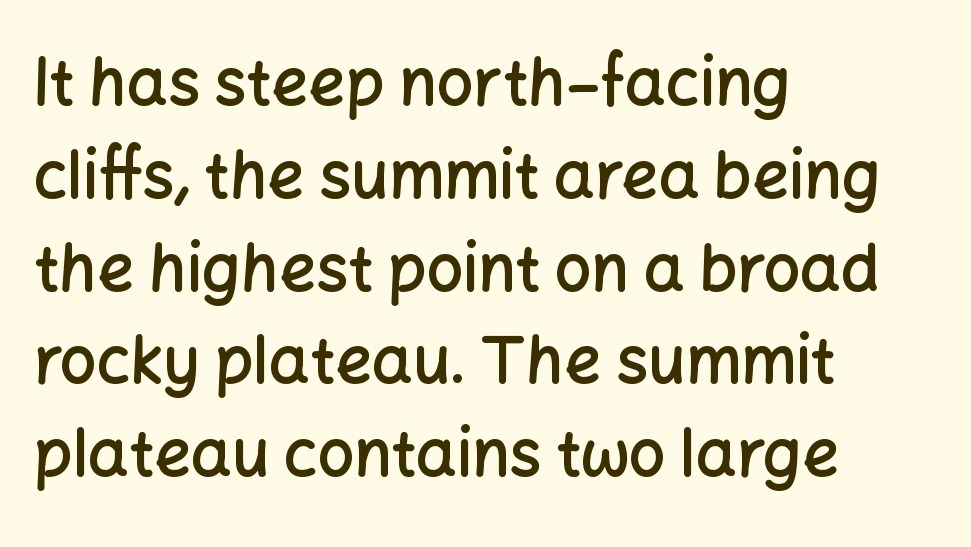
The passage shown is typed in a proportional face where columns would drift. The string is rendered with underlining switched off. The rendering keeps characters at their native spacing. If you drew a ruler down the left edge, every line would touch it. In terms of leading, this rendering sits right in the middle. Tall strokes in this sample are plumb rather than angled.
